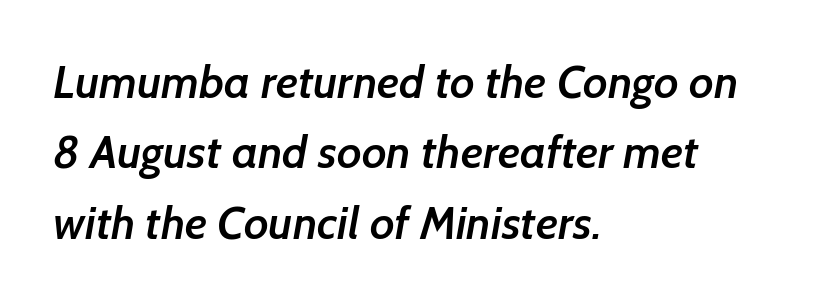
Q: Is the text bold? A: Semi-bold.
Q: Is the typeface a serif or a sans-serif typeface? A: Sans-serif.
Q: Is the text underlined? A: No.
Q: How is the paragraph aligned? A: Left-aligned.
Q: Is the spacing between letters normal or unusually wide? A: Normal.
Q: Is the spacing between lines tight, normal or loose? A: Normal.
Q: Width (condensed, normal, or wide)? A: Normal.
Q: Stroke contrast? A: Low.
Q: x-height? A: Medium.
Q: Monospaced? A: No.
